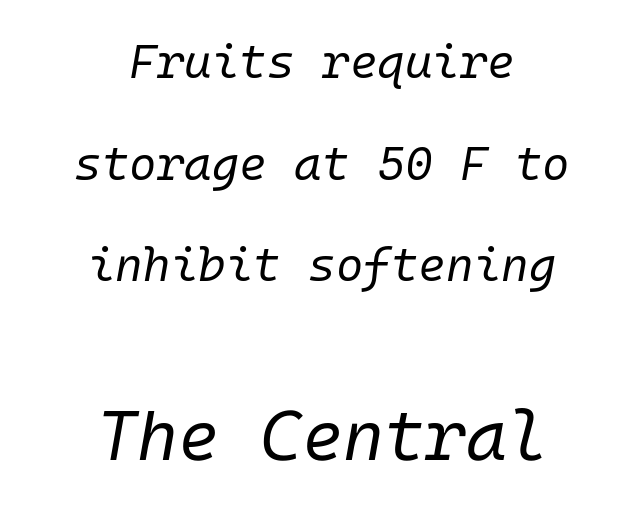
Q: Is the text bold? A: No.
Q: Is the text italic (slanted)? A: Yes, it leans right by about 10 degrees.
Q: Is the text underlined? A: No.
Q: How is the paragraph aligned? A: Centered.
Q: Is the spacing between letters normal or unusually wide? A: Normal.
Q: Is the spacing between lines tight, normal or loose? A: Loose.
Q: Which block of text is set in a larger size, the first (top) or the second (bottom)? A: The second (bottom) one.
Q: Width (condensed, normal, or wide)? A: Normal.
Q: Stroke contrast? A: Low.
Q: x-height? A: Medium.
